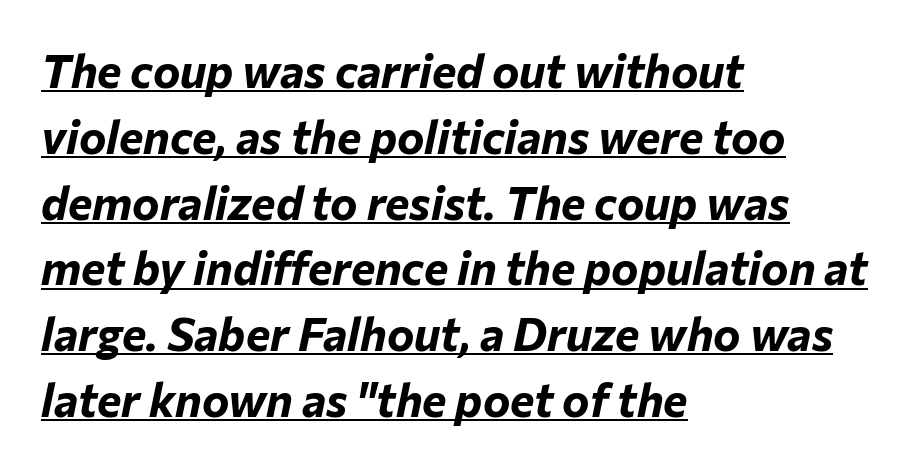
Q: Is the text bold? A: Yes.
Q: Is the text italic (slanted)? A: Yes, it leans right by about 12 degrees.
Q: Is the text underlined? A: Yes.
Q: How is the paragraph aligned? A: Left-aligned.
Q: Is the spacing between letters normal or unusually wide? A: Normal.
Q: Is the spacing between lines tight, normal or loose? A: Normal.
Q: Width (condensed, normal, or wide)? A: Normal.
Q: Stroke contrast? A: Low.
Q: x-height? A: Medium.
Q: Monospaced? A: No.
